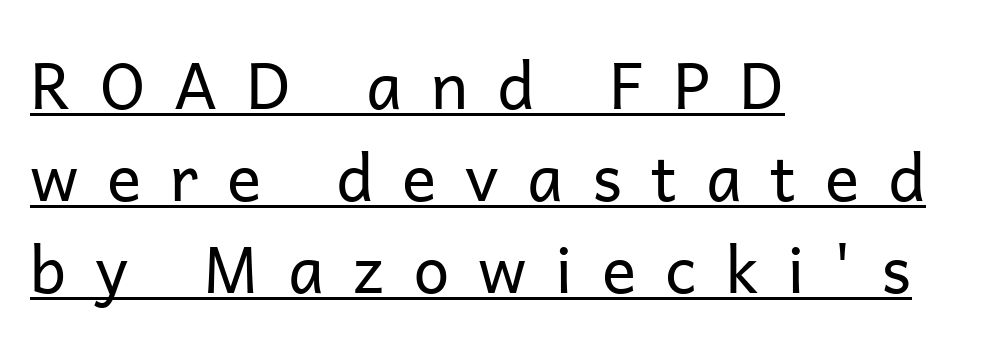
{"serif": "no", "italic": "no", "bold": "no", "weight": "regular", "width": "normal", "stroke_contrast": "low", "x_height": "medium", "monospaced": "no", "underline": "yes", "align": "left", "line_spacing": "normal", "line_spacing_ratio": 1.44, "letter_spacing": "wide", "letter_spacing_em": 0.45, "glyph_px": 64}
